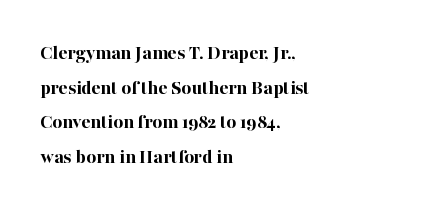
{"italic": "no", "bold": "yes", "underline": "no", "align": "left", "line_spacing": "normal", "line_spacing_ratio": 1.65, "letter_spacing": "normal", "letter_spacing_em": 0.0, "glyph_px": 21}
